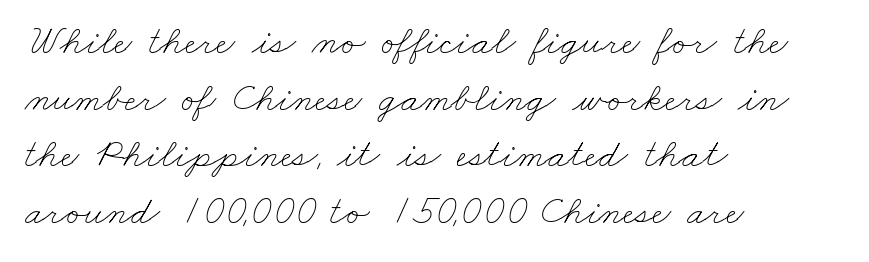
This sample has the flowing, uneven cadence of proportional lettering. Where is the straight margin? On the left. The space between consecutive lines is moderate. Stems and bowls with no extra thickness — not bold. Short note: letters normally spaced.
